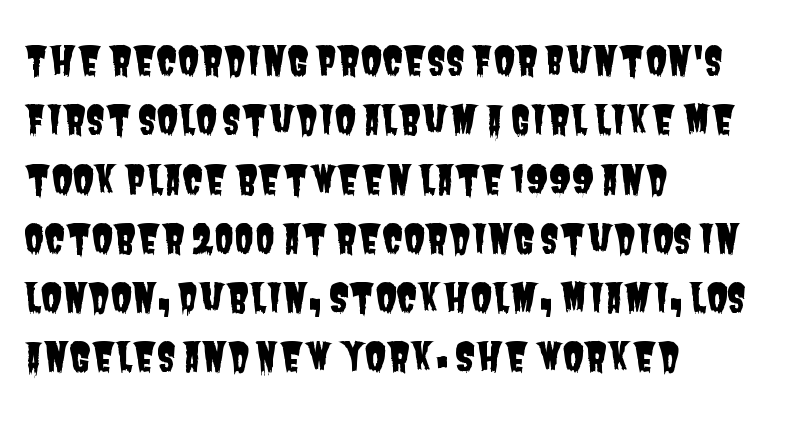
The face used here is proportionally spaced, like ordinary book or web type. Observe the absence of serifs on each vertical stroke in this sample. Look at the tracking — it's just the regular setting, nothing added. Left-aligned paragraph, ragged on the right.
